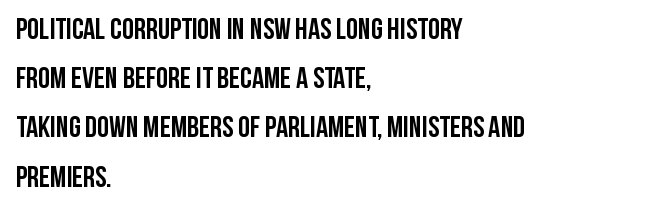
Q: Is the text bold? A: Yes.
Q: Is the text italic (slanted)? A: No, it is upright.
Q: Is the typeface a serif or a sans-serif typeface? A: Sans-serif.
Q: Is the text underlined? A: No.
Q: How is the paragraph aligned? A: Left-aligned.
Q: Is the spacing between letters normal or unusually wide? A: Normal.
Q: Is the spacing between lines tight, normal or loose? A: Normal.
Q: Width (condensed, normal, or wide)? A: Condensed.
Q: Stroke contrast? A: Low.
Q: x-height? A: Large.
Q: Monospaced? A: No.
